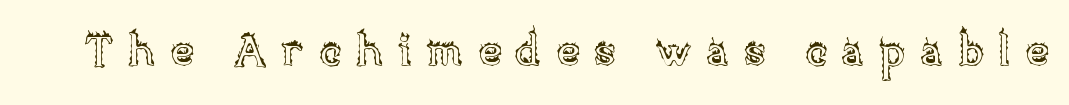
{"italic": "no", "width": "normal", "x_height": "large", "monospaced": "no", "underline": "no", "letter_spacing": "wide", "letter_spacing_em": 0.33, "glyph_px": 44}
